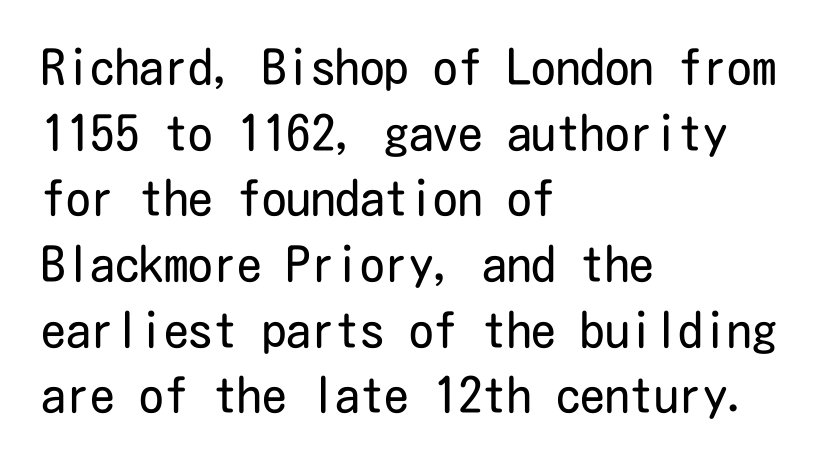
{"serif": "no", "italic": "no", "bold": "no", "weight": "regular", "width": "condensed", "stroke_contrast": "low", "x_height": "medium", "underline": "no", "align": "left", "line_spacing": "normal", "line_spacing_ratio": 1.34, "letter_spacing": "normal", "letter_spacing_em": 0.0, "glyph_px": 49}
